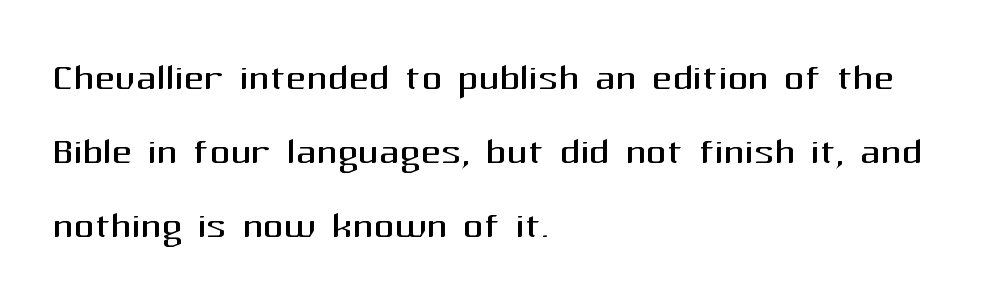
A classic flush-left, rag-right setting is used for this passage. Counters stay open thanks to moderate or lighter strokes. Bare-footed words on every line. Regarding serifs, this sample does without them. The line texture is even and compact thanks to regular tracking. Interline gaps are of average width in this sample.
